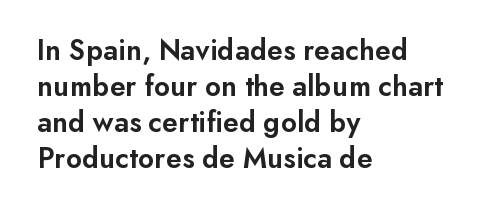
The image shows 30 px semibold sans-serif type, upright; set left-aligned, line spacing 1.2x, normal letter spacing, not underlined; low stroke contrast and a small x-height.
